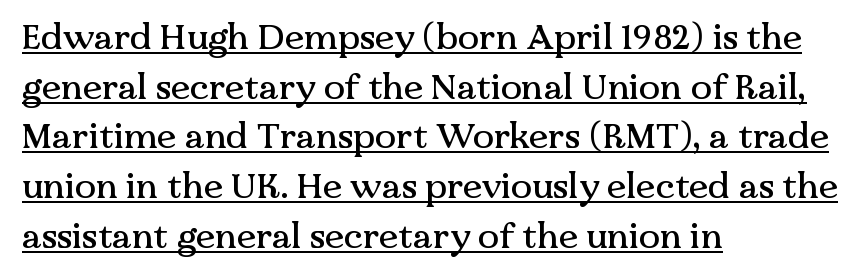
The leading is moderate, giving the passage an even texture. A typesetter would call this zero additional tracking. The setting favours the left margin, as ordinary paragraphs usually do. Is this a sans? No — the strokes have serifs. Glance below the letters and you will spot a drawn line. The axis of the letterforms is exactly vertical.
